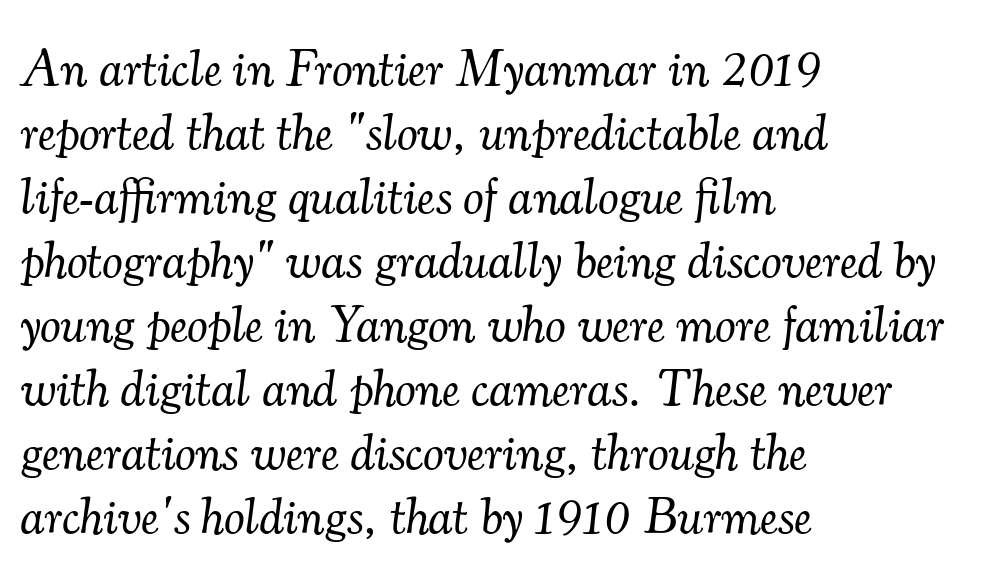
{"serif": "yes", "italic": "yes", "lean": "right", "slant_degrees": 7, "bold": "no", "weight": "light", "width": "normal", "stroke_contrast": "medium", "x_height": "small", "monospaced": "no", "underline": "no", "align": "left", "line_spacing_ratio": 1.23, "letter_spacing": "normal", "letter_spacing_em": 0.0, "glyph_px": 52}
